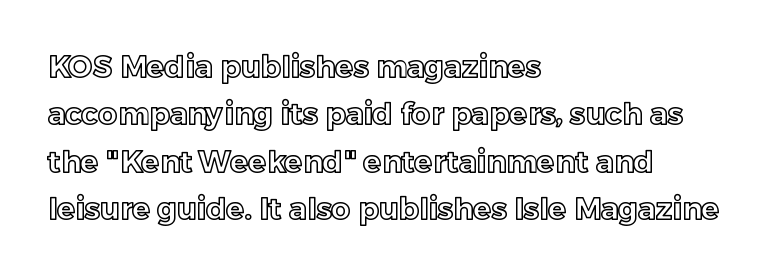
The image shows 30 px text type, upright; set left-aligned, normal line spacing (1.58x), normal letter spacing, not underlined; a medium x-height.
